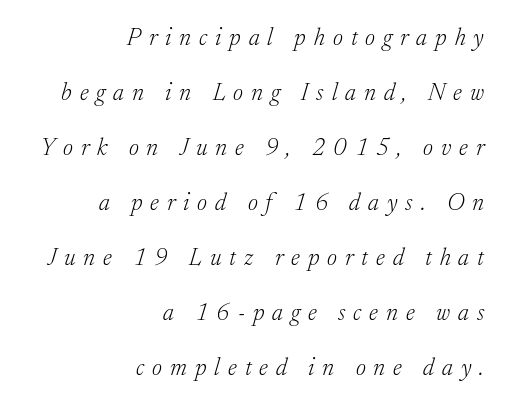
No heavy texture on the line: the type isn't bold. The paragraph shown leans on its right margin. The gap between lines stays unmarked. A great deal of white space separates one row of letters from the next. Glyph-to-glyph distance is far greater than everyday printed text.
